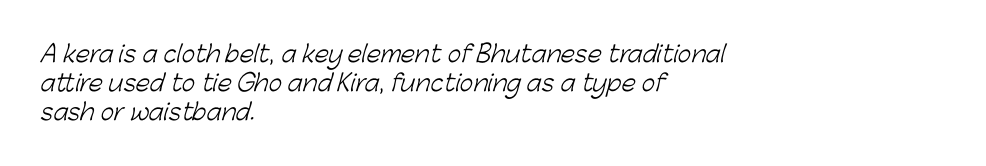
The image shows 23 px text type; set left-aligned, normal line spacing (1.27x), normal letter spacing, not underlined.
